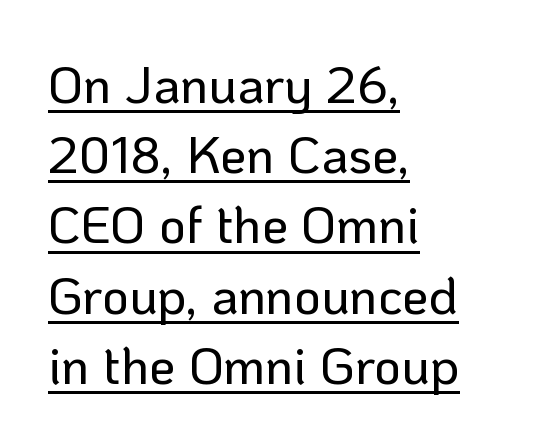
Q: Is the text italic (slanted)? A: No, it is upright.
Q: Is the typeface a serif or a sans-serif typeface? A: Sans-serif.
Q: Is the text underlined? A: Yes.
Q: How is the paragraph aligned? A: Left-aligned.
Q: Is the spacing between letters normal or unusually wide? A: Normal.
Q: Is the spacing between lines tight, normal or loose? A: Normal.
Q: Width (condensed, normal, or wide)? A: Normal.
Q: Stroke contrast? A: Low.
Q: x-height? A: Medium.
Q: Monospaced? A: No.
